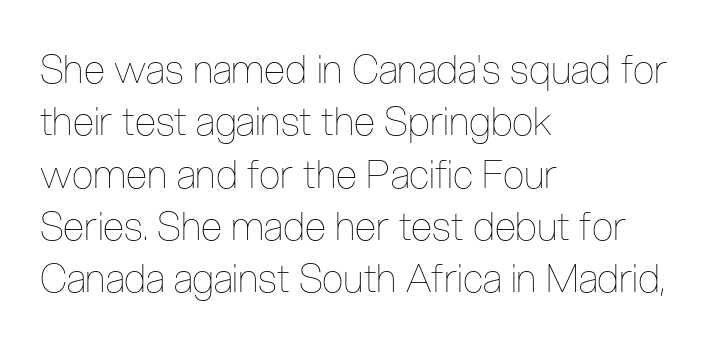
The image shows 39 px thin, condensed type, upright; set left-aligned, normal line spacing (1.34x), normal letter spacing, not underlined; low stroke contrast and a medium x-height.
